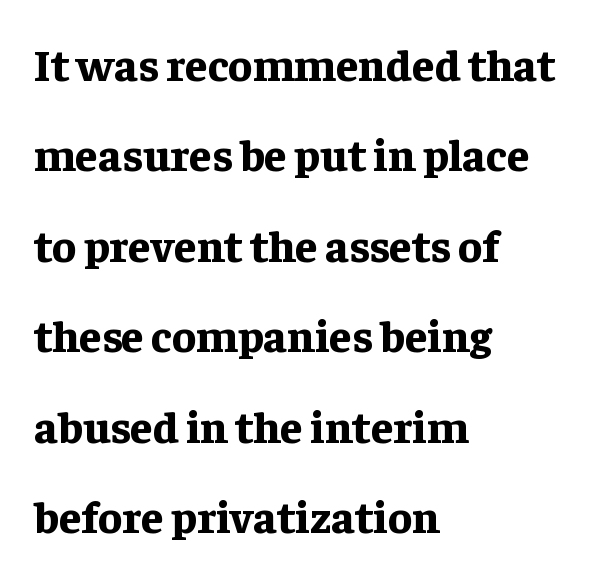
Upright lettering throughout. These lines keep a tight, regular rhythm from letter to letter. The lines in this sample share a left origin and differ only in where they stop. The characters display serif detailing at their extremities. The gap between lines stays unmarked. Compared with typical paragraphs, the rows here are farther apart.
